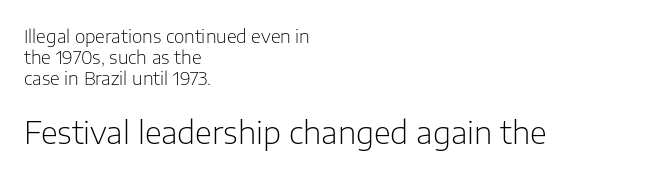
The axis of the letterforms is exactly vertical. No word sits above an underline. Each letter keeps its own natural width here, so spacing adapts to shape. Note: no serifs on the glyphs. The rag falls on the right side of this text block. Size hierarchy here favors the trailing block over the leading one.
